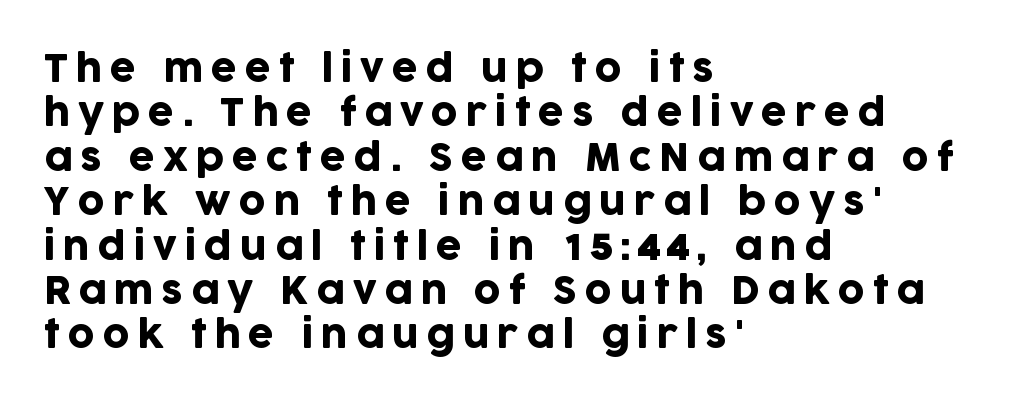
The image shows 37 px sans-serif type, upright; set left-aligned, line spacing 1.2x, unusually wide letter spacing (+0.21 em), not underlined; low stroke contrast and a large x-height.
